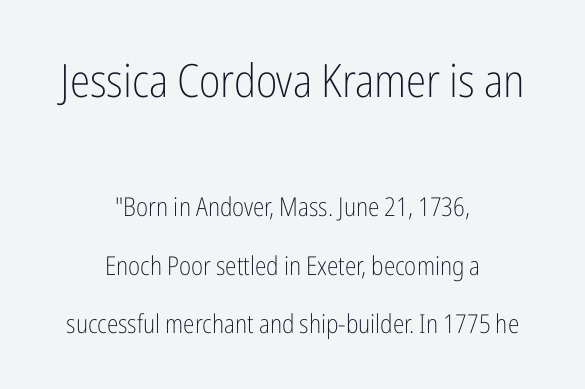
{"serif": "no", "italic": "no", "bold": "no", "weight": "light", "width": "condensed", "stroke_contrast": "low", "x_height": "medium", "monospaced": "no", "underline": "no", "align": "center", "line_spacing": "loose", "line_spacing_ratio": 2.26, "letter_spacing": "normal", "letter_spacing_em": 0.0, "larger_block": "first", "size_ratio": 1.77, "glyph_px": 46}
